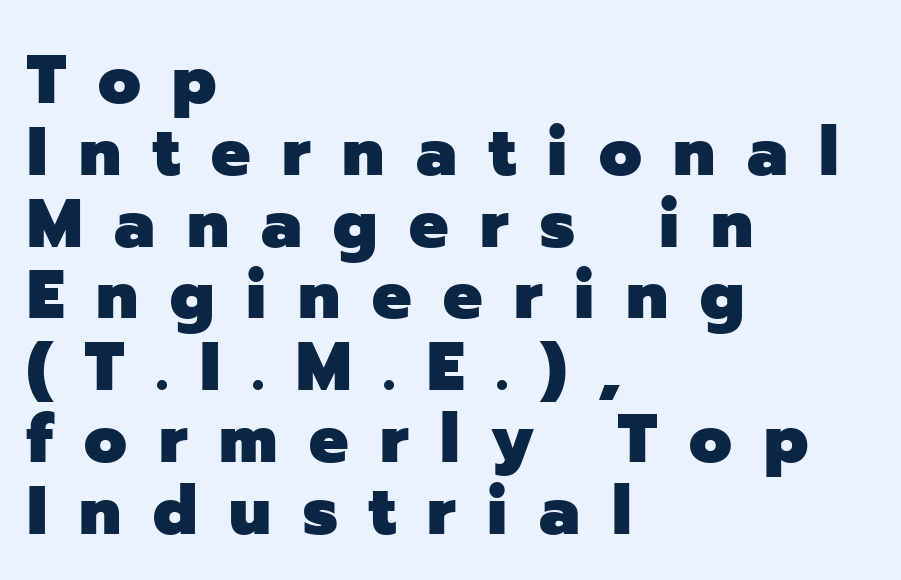
Q: Is the text bold? A: Yes.
Q: Is the text italic (slanted)? A: No, it is upright.
Q: Is the typeface a serif or a sans-serif typeface? A: Sans-serif.
Q: Is the text underlined? A: No.
Q: How is the paragraph aligned? A: Left-aligned.
Q: Is the spacing between letters normal or unusually wide? A: Unusually wide.
Q: Is the spacing between lines tight, normal or loose? A: Tight.
Q: Width (condensed, normal, or wide)? A: Normal.
Q: Stroke contrast? A: Low.
Q: x-height? A: Medium.
Q: Monospaced? A: No.
